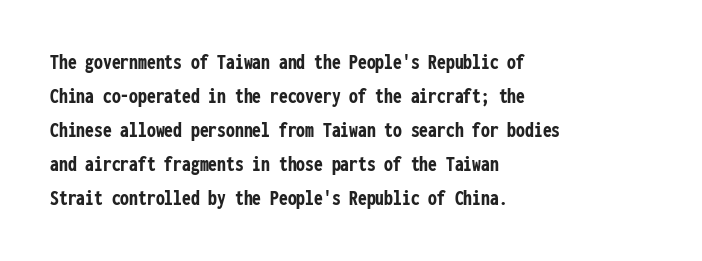
Underline: absent. Default kerning and tracking; the words read as compact shapes. Successive baselines arrive at the customary interval. You can tell it's not italic because the verticals are truly vertical. One-word summary of the alignment: left. These lines carry a lot of weight — the face is fully bold.
